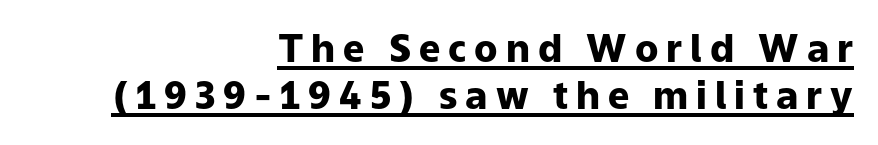
Q: Is the text bold? A: Yes.
Q: Is the text italic (slanted)? A: No, it is upright.
Q: Is the typeface a serif or a sans-serif typeface? A: Sans-serif.
Q: Is the text underlined? A: Yes.
Q: How is the paragraph aligned? A: Right-aligned.
Q: Is the spacing between letters normal or unusually wide? A: Unusually wide.
Q: Width (condensed, normal, or wide)? A: Normal.
Q: Stroke contrast? A: Low.
Q: x-height? A: Medium.
Q: Monospaced? A: No.
